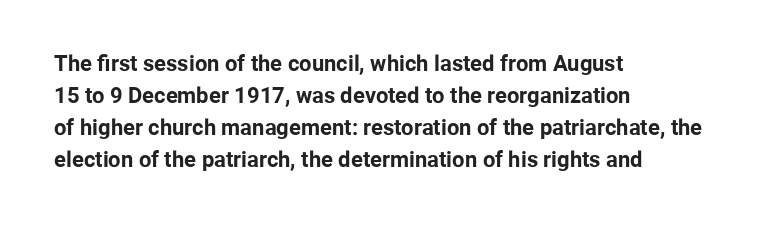
The image shows 22 px bold type, upright; set left-aligned, normal line spacing (1.46x), normal letter spacing, not underlined.
